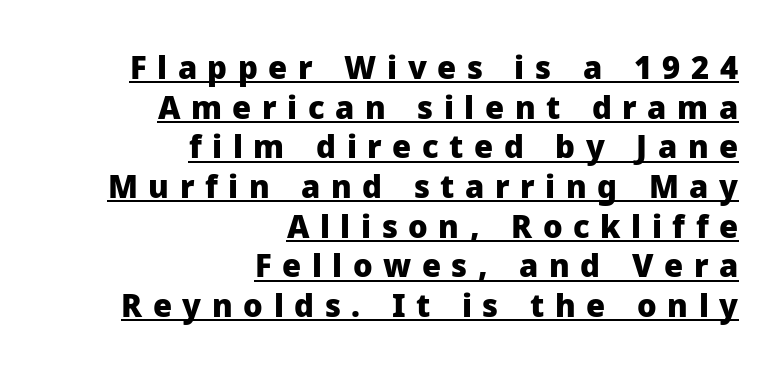
The image shows 31 px heavy sans-serif type, upright; set right-aligned, normal line spacing (1.28x), unusually wide letter spacing (+0.34 em), underlined; low stroke contrast and a medium x-height.
